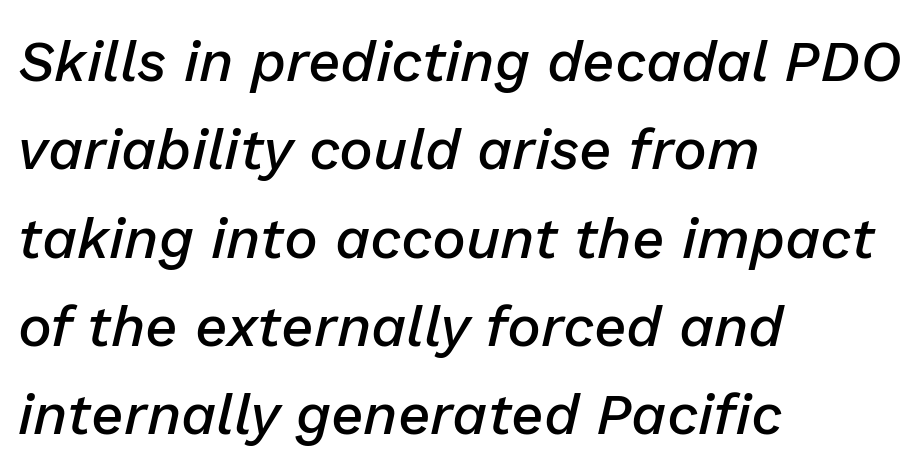
The type is set solid horizontally, with unmodified tracking. Vertically, the passage feels balanced, rows spaced as you'd expect. Any mark beneath the type? The region is blank. The rendering anchors every line to the left-hand side.
